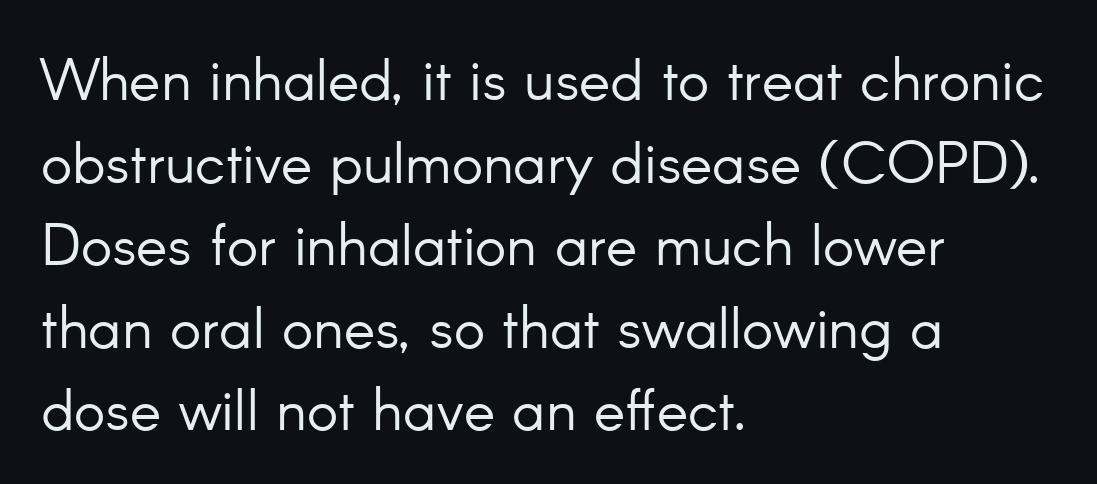
The image shows 59 px light sans-serif type, upright; set left-aligned, normal line spacing (1.4x), normal letter spacing, not underlined; low stroke contrast and a small x-height.
